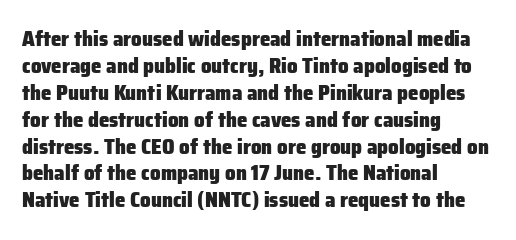
The image shows 21 px bold type, upright; set left-aligned, normal line spacing (1.28x), normal letter spacing, not underlined.
